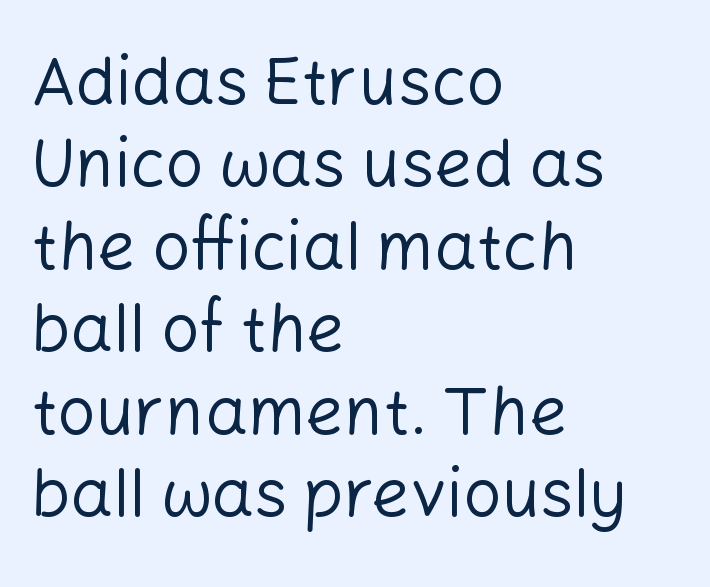
Q: Is the text bold? A: No.
Q: Is the text italic (slanted)? A: No, it is upright.
Q: Is the typeface a serif or a sans-serif typeface? A: Sans-serif.
Q: Is the text underlined? A: No.
Q: How is the paragraph aligned? A: Left-aligned.
Q: Is the spacing between letters normal or unusually wide? A: Normal.
Q: Width (condensed, normal, or wide)? A: Normal.
Q: Stroke contrast? A: Low.
Q: x-height? A: Medium.
Q: Monospaced? A: No.
